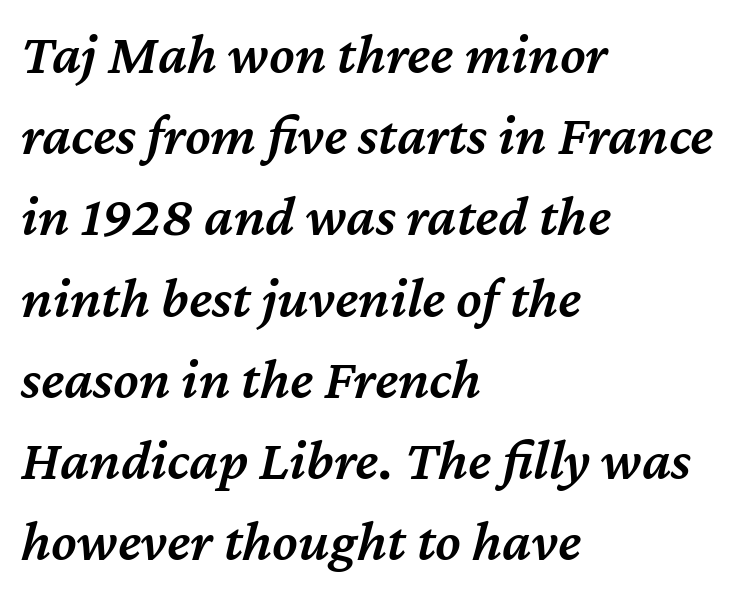
{"italic": "yes", "lean": "right", "slant_degrees": 12, "bold": "semi", "weight": "semibold", "width": "normal", "stroke_contrast": "medium", "x_height": "medium", "monospaced": "no", "underline": "no", "align": "left", "line_spacing": "normal", "line_spacing_ratio": 1.4, "letter_spacing": "normal", "letter_spacing_em": 0.0, "glyph_px": 58}
